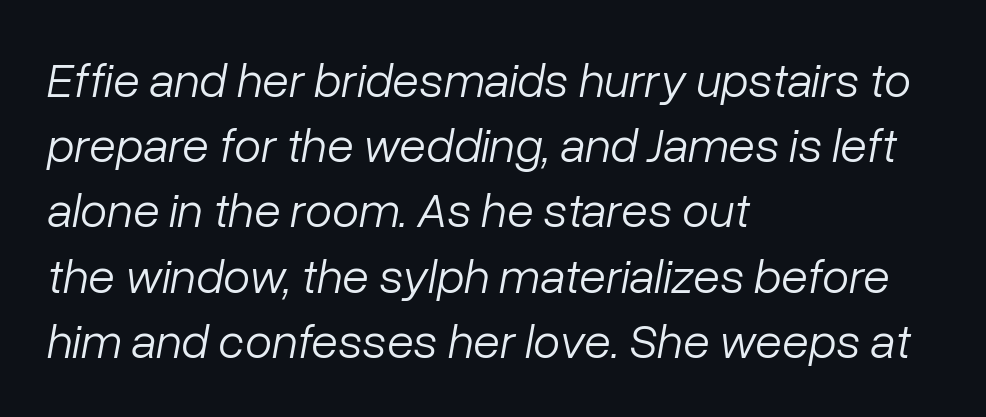
{"italic": "yes", "lean": "right", "slant_degrees": 10, "bold": "no", "weight": "light", "width": "normal", "stroke_contrast": "low", "x_height": "medium", "monospaced": "no", "underline": "no", "align": "left", "line_spacing": "normal", "line_spacing_ratio": 1.33, "letter_spacing": "normal", "letter_spacing_em": 0.0, "glyph_px": 49}
